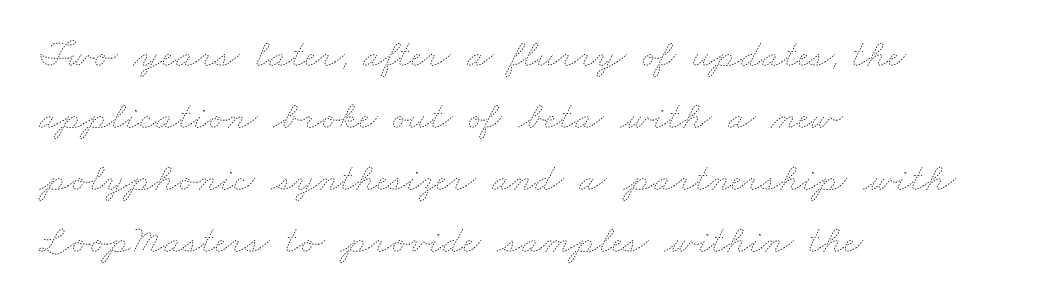
The image shows 40 px thin, wide type; set left-aligned, normal line spacing (1.55x), normal letter spacing, not underlined; low stroke contrast and a small x-height.
